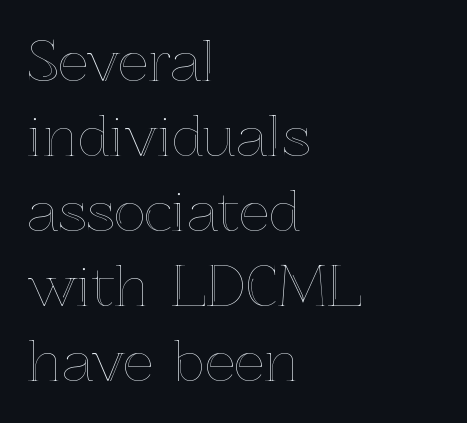
Normally led — the rows are evenly, conventionally spaced. Is this a fixed-width face? No — the glyphs have proportional, varying widths. The area under the type is left untouched. Notice how the passage keeps a crisp vertical edge on the left only. The face used here is rendered with its standard letterfit. Every stem runs plumb, perpendicular to the baseline.
